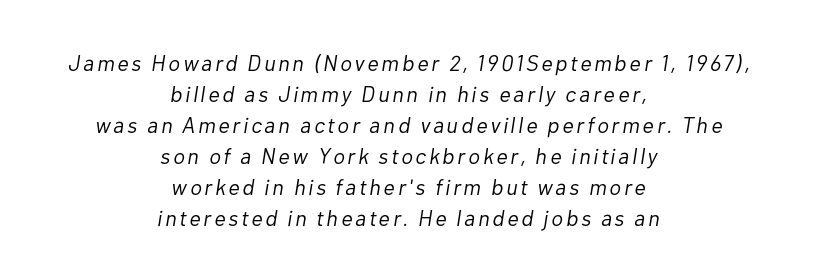
{"italic": "yes", "lean": "right", "slant_degrees": 10, "bold": "no", "underline": "no", "align": "center", "line_spacing": "normal", "line_spacing_ratio": 1.41, "glyph_px": 22}
